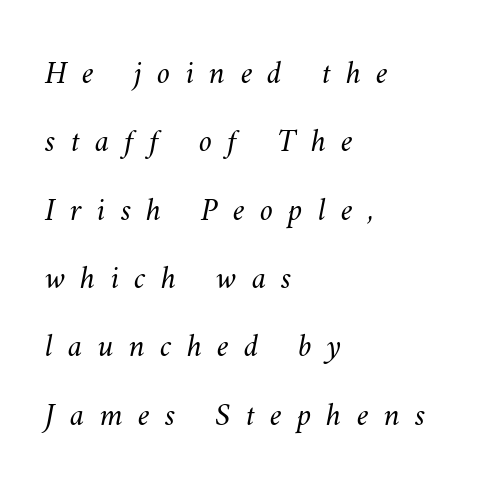
{"bold": "no", "weight": "light", "width": "normal", "stroke_contrast": "medium", "x_height": "small", "monospaced": "no", "underline": "no", "align": "left", "line_spacing": "loose", "line_spacing_ratio": 2.07, "letter_spacing": "wide", "letter_spacing_em": 0.46, "glyph_px": 33}
